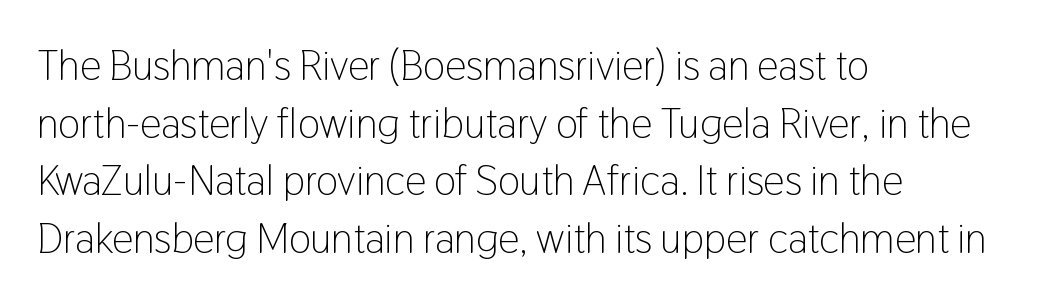
{"serif": "no", "italic": "no", "bold": "no", "weight": "light", "width": "condensed", "stroke_contrast": "low", "x_height": "medium", "monospaced": "no", "underline": "no", "align": "left", "line_spacing": "normal", "line_spacing_ratio": 1.37, "letter_spacing": "normal", "letter_spacing_em": 0.0, "glyph_px": 42}
